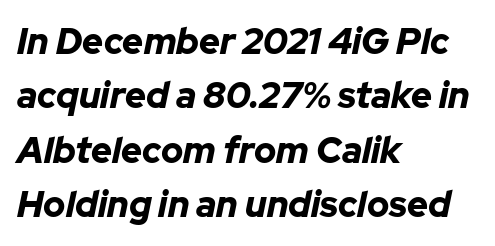
{"italic": "yes", "lean": "right", "slant_degrees": 12, "bold": "yes", "weight": "bold", "width": "normal", "stroke_contrast": "low", "x_height": "medium", "monospaced": "no", "underline": "no", "align": "left", "line_spacing": "normal", "line_spacing_ratio": 1.51, "letter_spacing": "normal", "letter_spacing_em": 0.0, "glyph_px": 36}
